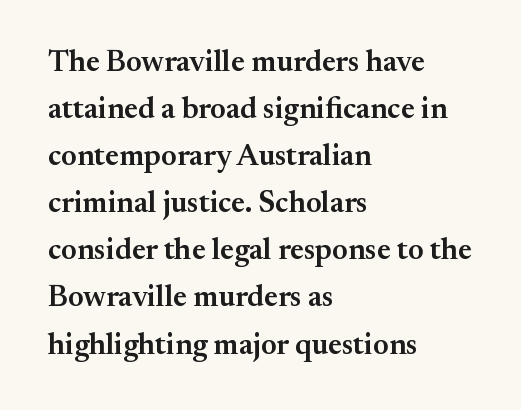
Q: Is the text bold? A: Semi-bold.
Q: Is the text italic (slanted)? A: No, it is upright.
Q: Is the typeface a serif or a sans-serif typeface? A: Serif.
Q: Is the text underlined? A: No.
Q: How is the paragraph aligned? A: Left-aligned.
Q: Is the spacing between letters normal or unusually wide? A: Normal.
Q: Is the spacing between lines tight, normal or loose? A: Normal.
Q: Width (condensed, normal, or wide)? A: Normal.
Q: Stroke contrast? A: Medium.
Q: x-height? A: Small.
Q: Monospaced? A: No.
